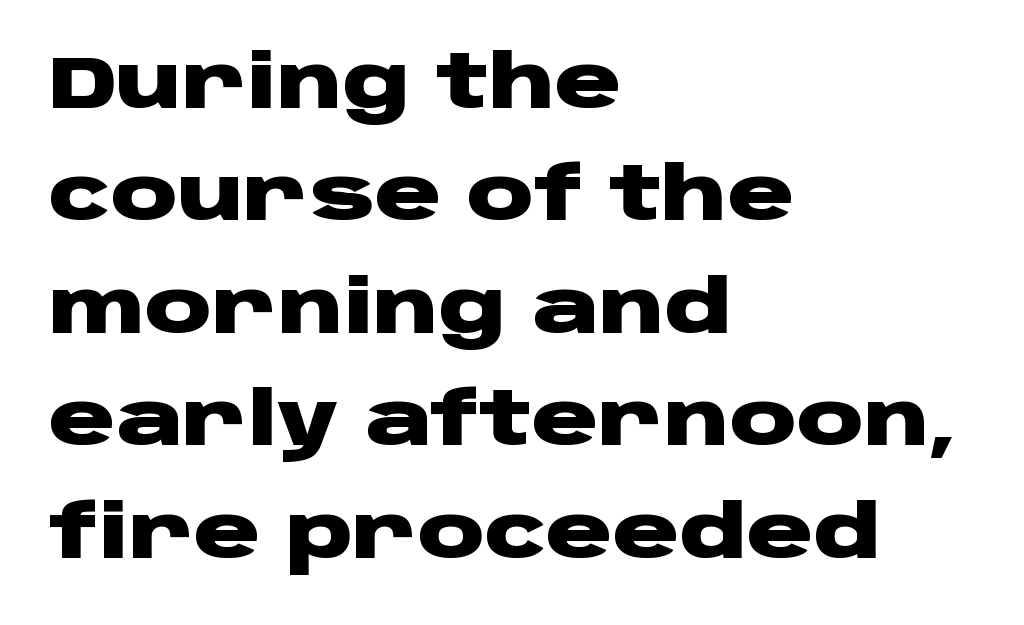
The image shows 74 px heavy, wide sans-serif type, upright; set left-aligned, normal line spacing (1.52x), normal letter spacing, not underlined; low stroke contrast and a large x-height.
